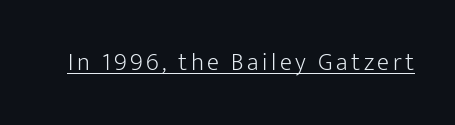
Stems here are at most as thick as an everyday book face. The specimen reads as upright at a glance. Underlining? Definitely there.
